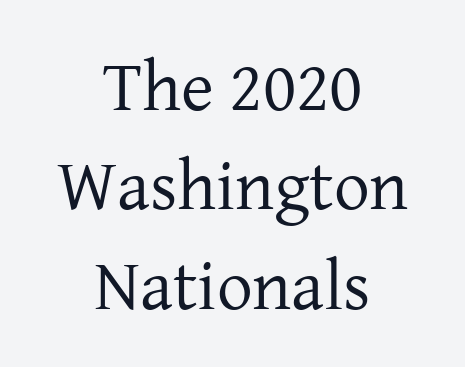
A clean baseline with only descenders dipping below it. To sum up the face: it has serifs. No heavy texture on the line: the type isn't bold. If you measured baseline to baseline, you'd find a middling distance.
